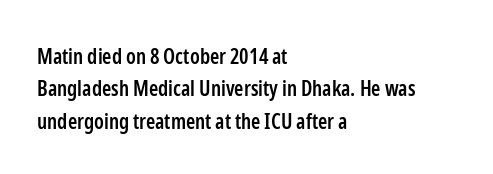
Italic? Not at all — the glyphs are vertical. Visually the block forms a straight wall on the left and a jagged coastline on the right. The horizontal fit of the characters is conventional and even. No word sits above an underline.
